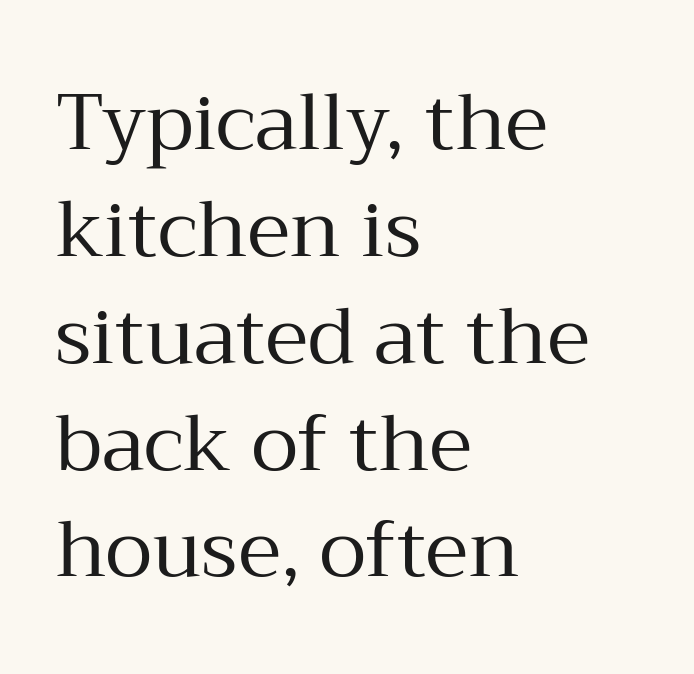
The image shows 78 px regular-weight serif type, upright; set left-aligned, normal line spacing (1.37x), normal letter spacing, not underlined; medium stroke contrast and a medium x-height.
